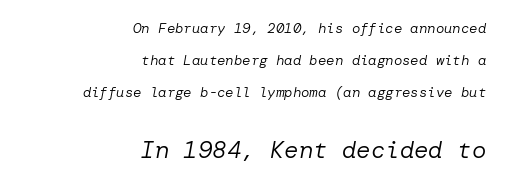
{"italic": "yes", "lean": "right", "slant_degrees": 10, "bold": "no", "underline": "no", "align": "right", "line_spacing": "loose", "line_spacing_ratio": 2.28, "letter_spacing": "normal", "letter_spacing_em": 0.0, "larger_block": "second", "size_ratio": 1.71, "glyph_px": 24}
